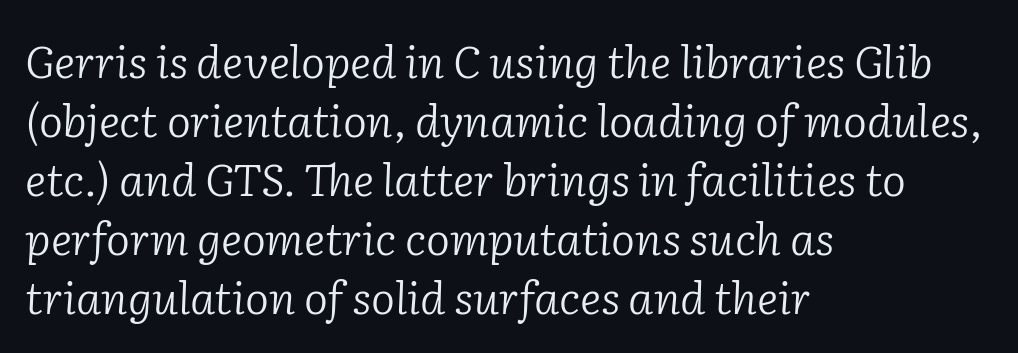
{"serif": "yes", "italic": "yes", "lean": "right", "slant_degrees": 2, "bold": "no", "weight": "light", "width": "normal", "stroke_contrast": "low", "x_height": "medium", "monospaced": "no", "underline": "no", "align": "left", "line_spacing": "normal", "line_spacing_ratio": 1.31, "letter_spacing": "normal", "letter_spacing_em": 0.0, "glyph_px": 45}
